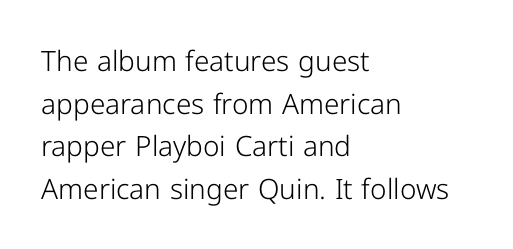
This sample is left-justified, so line endings fall wherever the words run out. The letters sit at their default tracking, neither squeezed nor spread. Do the characters align in a grid? No, the font is proportional. The line-height multiplier appears to be the usual default. Is the stroke heavy? The answer is a plain regular-or-lighter.
